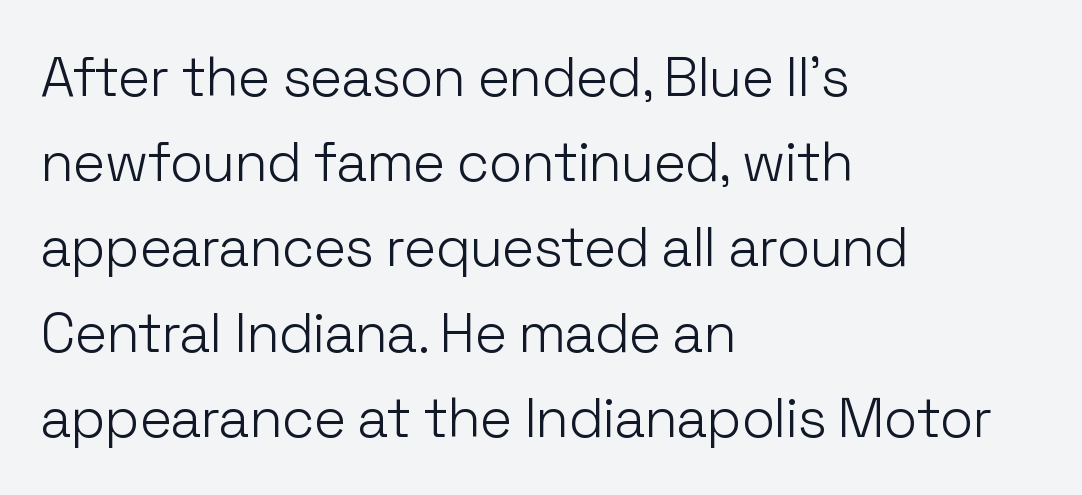
Note: no serifs on the glyphs. Descenders are the only things crossing below the line. Tracking here is standard; glyphs follow each other at the usual distance. Quick note: interline space is typical. The setting favours the left margin, as ordinary paragraphs usually do. The letterforms sit at book weight or below.
